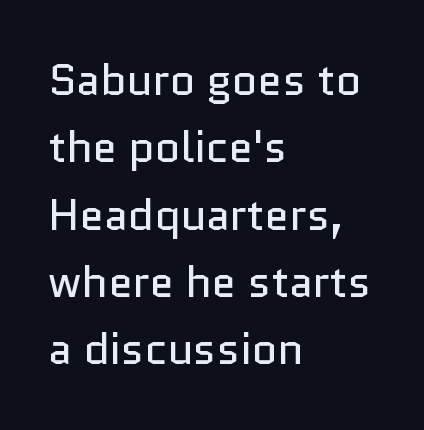
{"serif": "no", "italic": "no", "bold": "no", "weight": "regular", "width": "normal", "stroke_contrast": "low", "x_height": "medium", "monospaced": "no", "underline": "no", "align": "left", "line_spacing": "normal", "line_spacing_ratio": 1.53, "letter_spacing": "normal", "letter_spacing_em": 0.0, "glyph_px": 44}
